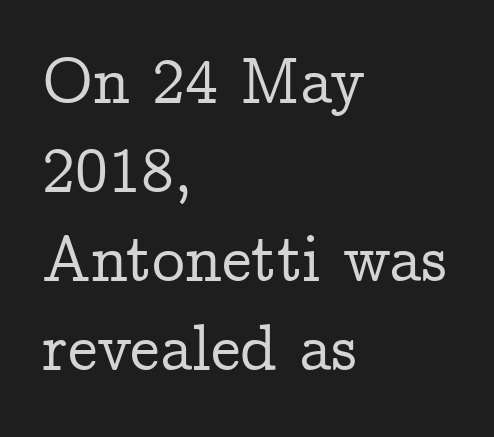
The image shows 66 px serif type, upright; set left-aligned, normal line spacing (1.35x), normal letter spacing, not underlined; low stroke contrast and a medium x-height.
